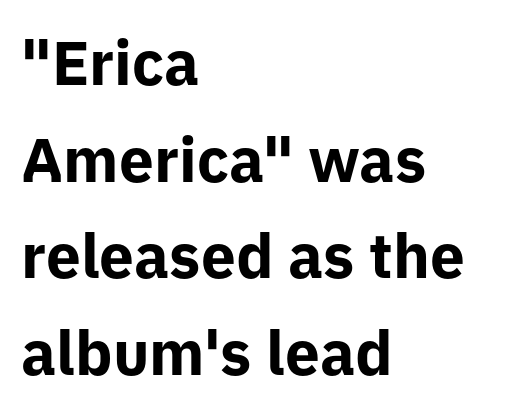
{"serif": "no", "italic": "no", "bold": "yes", "weight": "bold", "width": "normal", "stroke_contrast": "low", "x_height": "medium", "monospaced": "no", "underline": "no", "align": "left", "line_spacing": "normal", "line_spacing_ratio": 1.56, "letter_spacing": "normal", "letter_spacing_em": 0.0, "glyph_px": 62}
